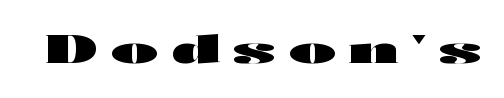
The image shows 38 px heavy, wide sans-serif type, upright; set unusually wide letter spacing (+0.36 em), not underlined; high stroke contrast and a medium x-height.
